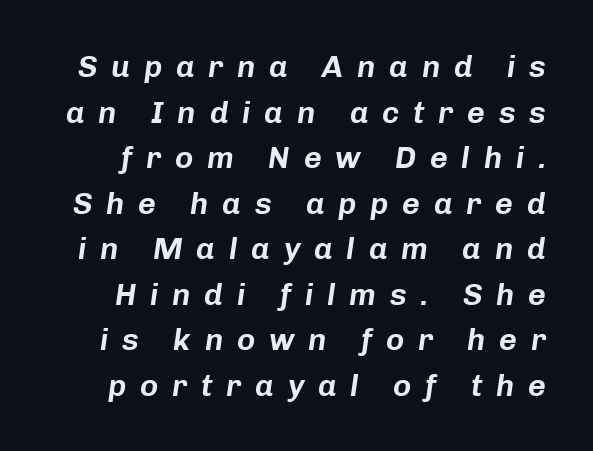
A typesetter would call this proportional, since set widths differ per character. Type without underlining. Spacing between characters has been opened up far beyond the box default. Successive baselines arrive at the customary interval. The rendering applies a slant to the glyphs.
